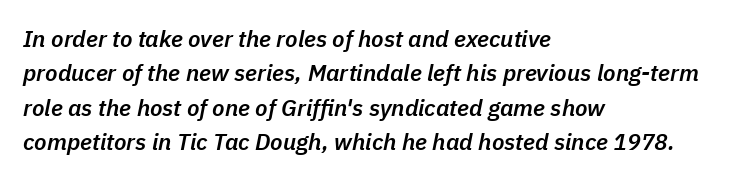
The image shows 23 px text type, italic (leaning right); set left-aligned, normal line spacing (1.5x), normal letter spacing, not underlined.
